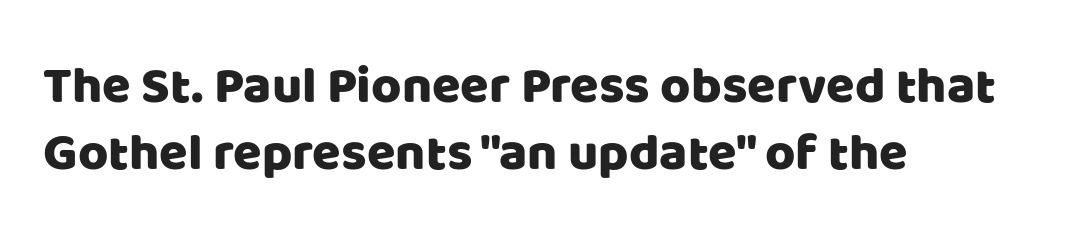
Q: Is the text italic (slanted)? A: No, it is upright.
Q: Is the typeface a serif or a sans-serif typeface? A: Sans-serif.
Q: Is the text underlined? A: No.
Q: How is the paragraph aligned? A: Left-aligned.
Q: Is the spacing between letters normal or unusually wide? A: Normal.
Q: Is the spacing between lines tight, normal or loose? A: Normal.
Q: Width (condensed, normal, or wide)? A: Normal.
Q: Stroke contrast? A: Low.
Q: x-height? A: Large.
Q: Monospaced? A: No.
